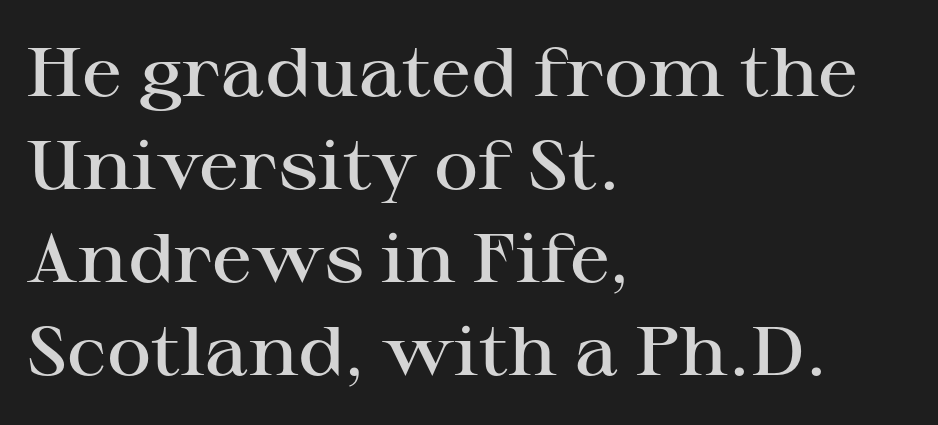
The image shows 68 px semibold, wide serif type, upright; set left-aligned, normal line spacing (1.37x), normal letter spacing, not underlined; high stroke contrast and a medium x-height.
